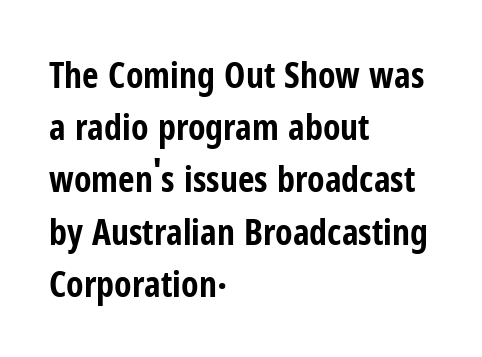
The face used here is rendered with its standard letterfit. The face used here has the dense, thick strokes of a bold. Does the lettering tilt? It doesn't — this is upright. Baseline-to-baseline distance is the conventional proportion of letter height. These lines are composed in type without serifs. Where is the straight margin? On the left.
